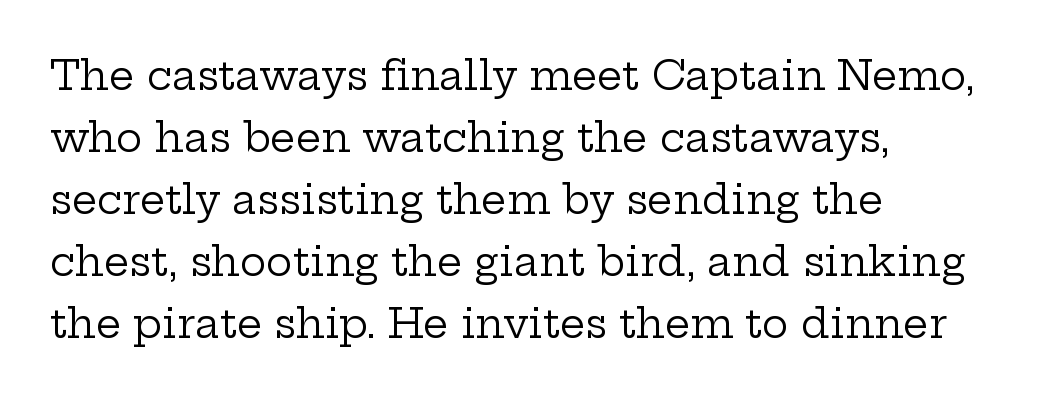
The image shows 40 px regular-weight, wide serif type, upright; set left-aligned, normal line spacing (1.55x), normal letter spacing, not underlined; low stroke contrast and a medium x-height.
